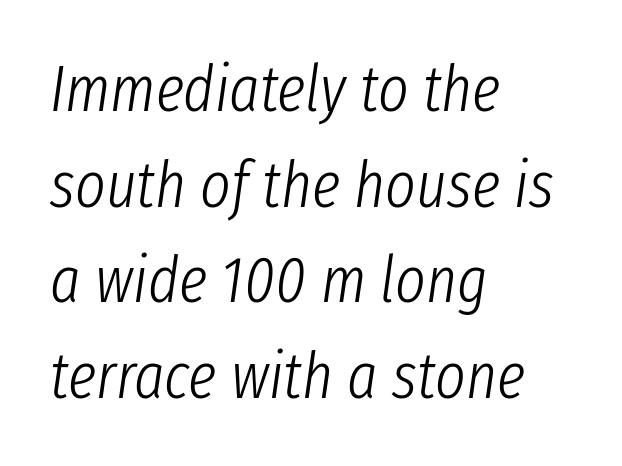
Q: Is the text bold? A: No.
Q: Is the text italic (slanted)? A: Yes, it leans right by about 8 degrees.
Q: Is the text underlined? A: No.
Q: How is the paragraph aligned? A: Left-aligned.
Q: Is the spacing between letters normal or unusually wide? A: Normal.
Q: Is the spacing between lines tight, normal or loose? A: Normal.
Q: Width (condensed, normal, or wide)? A: Condensed.
Q: Stroke contrast? A: Low.
Q: x-height? A: Medium.
Q: Monospaced? A: No.
